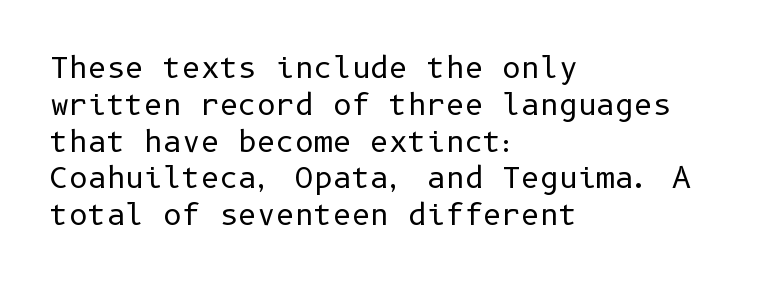
This rendering employs a face without finishing strokes, i.e., a sans-serif. The lines in this sample share a left origin and differ only in where they stop. Underlining? Definitely not there. Look at the tracking — it's just the regular setting, nothing added.
